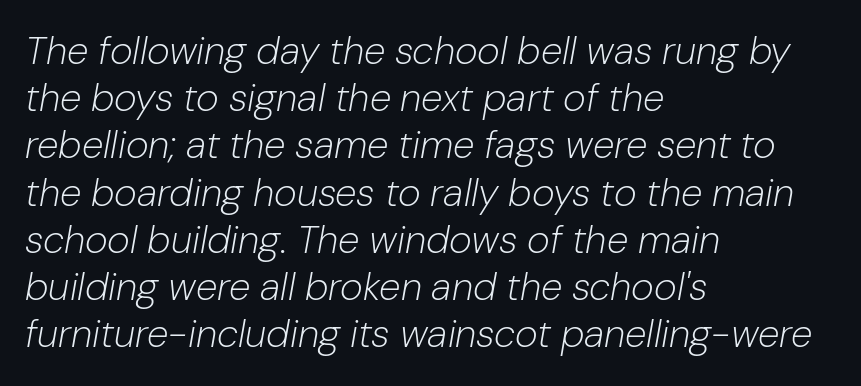
Q: Is the text bold? A: No.
Q: Is the text italic (slanted)? A: Yes, it leans right by about 10 degrees.
Q: Is the text underlined? A: No.
Q: How is the paragraph aligned? A: Left-aligned.
Q: Is the spacing between letters normal or unusually wide? A: Normal.
Q: Width (condensed, normal, or wide)? A: Normal.
Q: Stroke contrast? A: Low.
Q: x-height? A: Medium.
Q: Monospaced? A: No.
